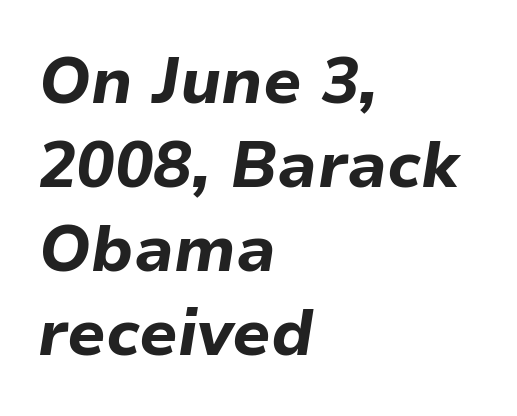
Q: Is the text bold? A: Yes.
Q: Is the text italic (slanted)? A: Yes, it leans right by about 9 degrees.
Q: Is the text underlined? A: No.
Q: How is the paragraph aligned? A: Left-aligned.
Q: Is the spacing between letters normal or unusually wide? A: Normal.
Q: Is the spacing between lines tight, normal or loose? A: Normal.
Q: Width (condensed, normal, or wide)? A: Normal.
Q: Stroke contrast? A: Low.
Q: x-height? A: Medium.
Q: Monospaced? A: No.
